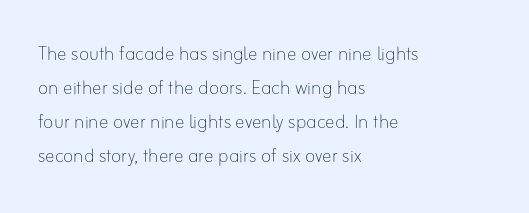
{"italic": "no", "bold": "no", "underline": "no", "align": "left", "line_spacing": "normal", "line_spacing_ratio": 1.42, "letter_spacing": "normal", "letter_spacing_em": 0.0, "glyph_px": 24}
